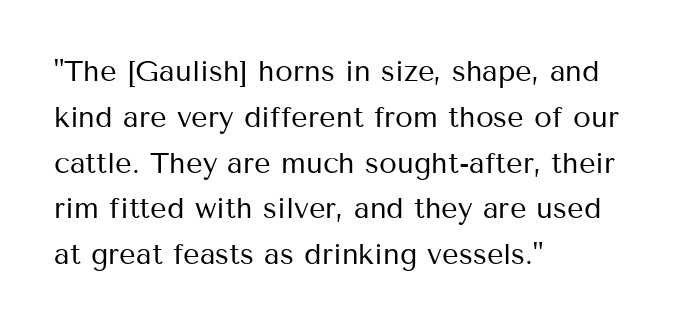
The image shows 29 px regular-weight sans-serif type, upright; set left-aligned, normal line spacing (1.58x), normal letter spacing, not underlined; medium stroke contrast and a medium x-height.
